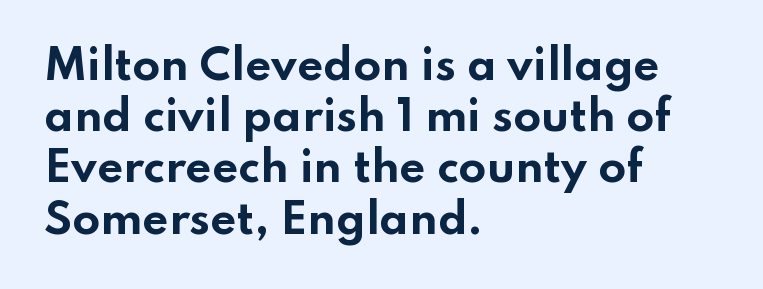
Q: Is the text bold? A: Yes.
Q: Is the text italic (slanted)? A: No, it is upright.
Q: Is the typeface a serif or a sans-serif typeface? A: Sans-serif.
Q: Is the text underlined? A: No.
Q: How is the paragraph aligned? A: Left-aligned.
Q: Is the spacing between letters normal or unusually wide? A: Normal.
Q: Is the spacing between lines tight, normal or loose? A: Normal.
Q: Width (condensed, normal, or wide)? A: Wide.
Q: Stroke contrast? A: Low.
Q: x-height? A: Small.
Q: Monospaced? A: No.
